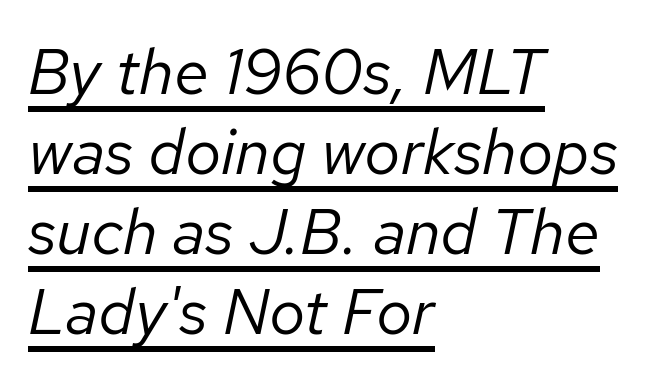
Italic? Definitely — the glyphs are oblique. This block has exactly the height ordinary leading produces. Weight: regular or lighter. The face used here is proportionally spaced, like ordinary book or web type.
